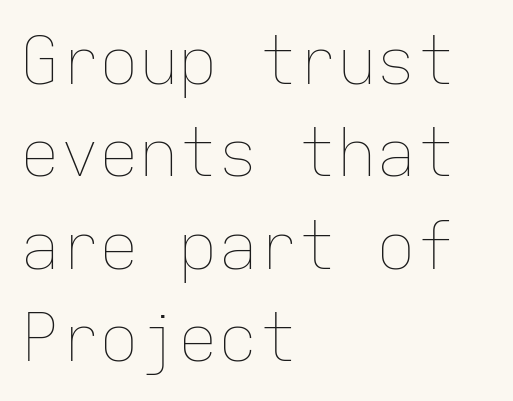
Rows of type keep a routine distance in the vertical direction. Any mark beneath the type? The region is blank. Glyph-to-glyph distance matches everyday printed text. Heaviness? Minimal to ordinary, like unemphasized prose. Each letter, wide or thin by design, is forced into the same width here. If you drew a line through each stem, it would be perfectly vertical.
